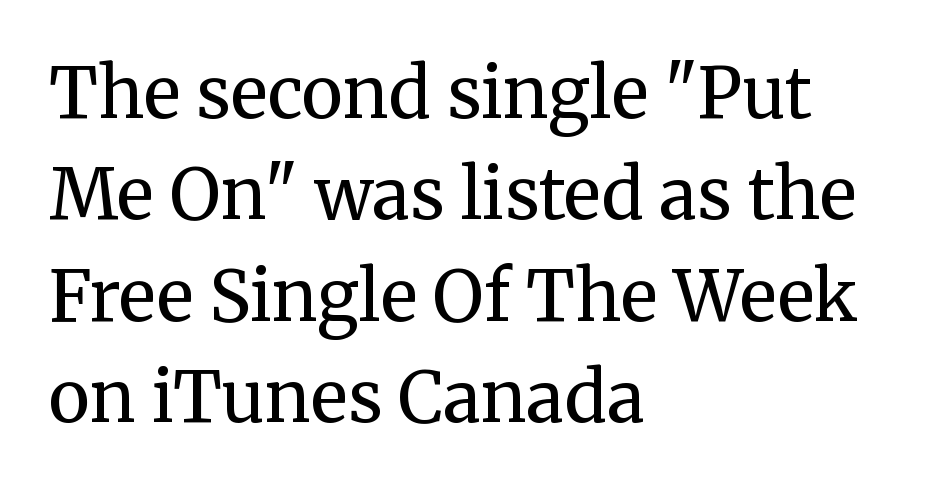
{"serif": "yes", "italic": "no", "bold": "no", "weight": "regular", "width": "normal", "stroke_contrast": "medium", "x_height": "medium", "monospaced": "no", "underline": "no", "align": "left", "line_spacing": "normal", "line_spacing_ratio": 1.45, "letter_spacing": "normal", "letter_spacing_em": 0.0, "glyph_px": 70}
